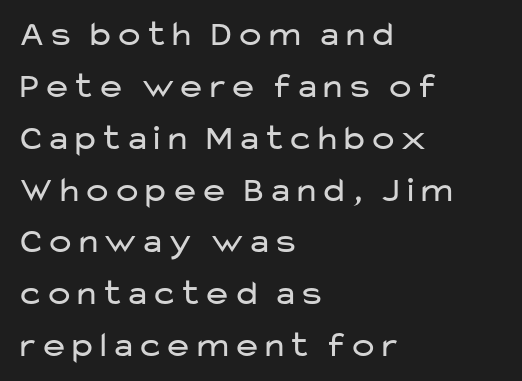
Q: Is the text bold? A: No.
Q: Is the text italic (slanted)? A: No, it is upright.
Q: Is the typeface a serif or a sans-serif typeface? A: Sans-serif.
Q: Is the text underlined? A: No.
Q: How is the paragraph aligned? A: Left-aligned.
Q: Is the spacing between letters normal or unusually wide? A: Normal.
Q: Is the spacing between lines tight, normal or loose? A: Normal.
Q: Width (condensed, normal, or wide)? A: Wide.
Q: Stroke contrast? A: Low.
Q: x-height? A: Medium.
Q: Monospaced? A: No.
